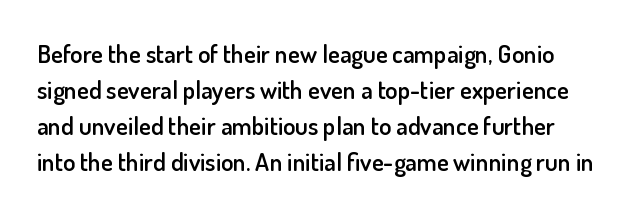
In terms of letterspacing, this is plain default setting. Any mark beneath the type? The region is blank. The line-height multiplier appears to be the usual default. Emphasis by weight is partial: semibold.
